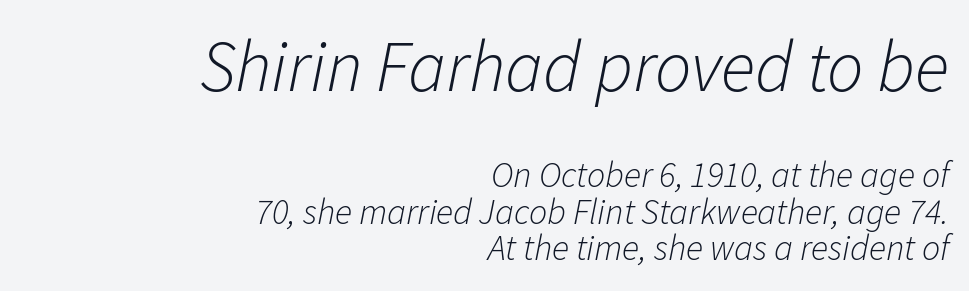
{"italic": "yes", "lean": "right", "slant_degrees": 11, "bold": "no", "weight": "light", "width": "normal", "stroke_contrast": "low", "x_height": "medium", "monospaced": "no", "underline": "no", "align": "right", "line_spacing": "tight", "line_spacing_ratio": 1.02, "letter_spacing": "normal", "letter_spacing_em": 0.0, "larger_block": "first", "size_ratio": 2.0, "glyph_px": 72}
